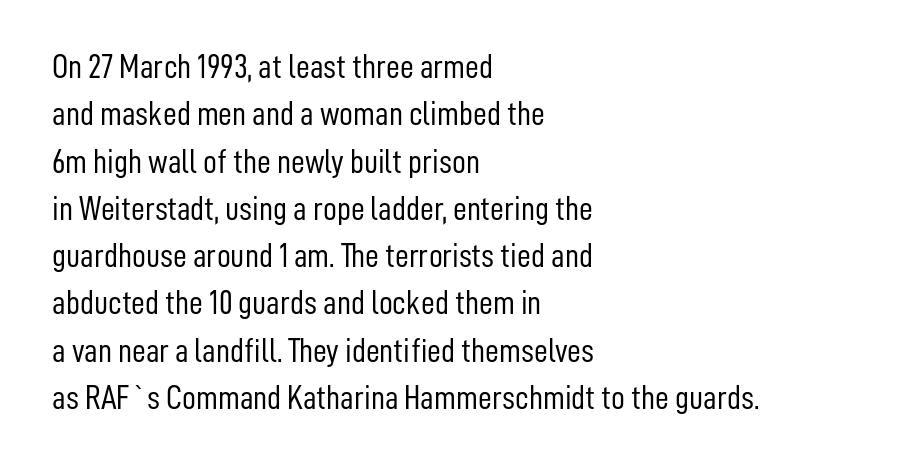
Glyph-to-glyph distance matches everyday printed text. You can tell it's not italic because the verticals are truly vertical. The passage shown stacks its lines at a standard gap. This is sans-serif lettering, the kind often seen on screens and signage.
